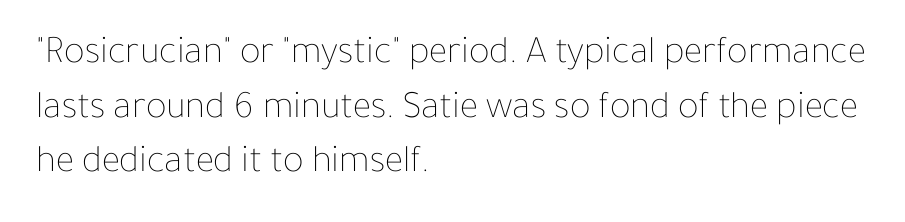
Q: Is the text bold? A: No.
Q: Is the text italic (slanted)? A: No, it is upright.
Q: Is the text underlined? A: No.
Q: How is the paragraph aligned? A: Left-aligned.
Q: Is the spacing between letters normal or unusually wide? A: Normal.
Q: Is the spacing between lines tight, normal or loose? A: Normal.
Q: Width (condensed, normal, or wide)? A: Normal.
Q: Stroke contrast? A: Low.
Q: x-height? A: Medium.
Q: Monospaced? A: No.
